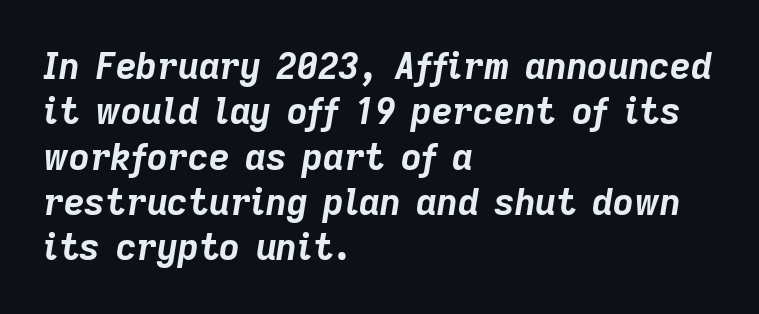
Varying glyph widths throughout — classic text-font behaviour. Italic: yes, the glyphs are oblique. The line-height multiplier appears to be the usual default. Look at the stroke-to-counter ratio: heavy, a bold. The text block is weighted toward the left margin, trailing off unevenly rightward.
